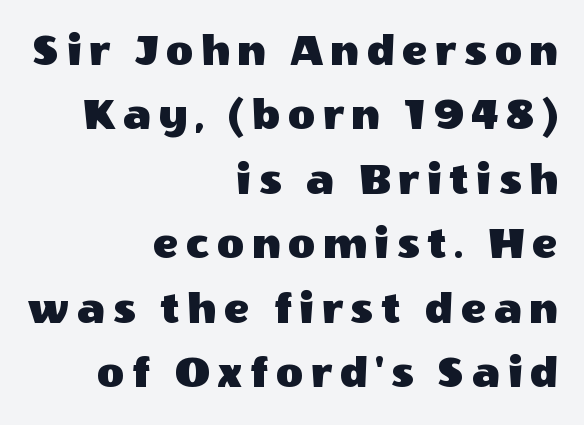
Q: Is the text italic (slanted)? A: No, it is upright.
Q: Is the typeface a serif or a sans-serif typeface? A: Sans-serif.
Q: Is the text underlined? A: No.
Q: How is the paragraph aligned? A: Right-aligned.
Q: Is the spacing between lines tight, normal or loose? A: Normal.
Q: Width (condensed, normal, or wide)? A: Normal.
Q: x-height? A: Large.
Q: Monospaced? A: No.
